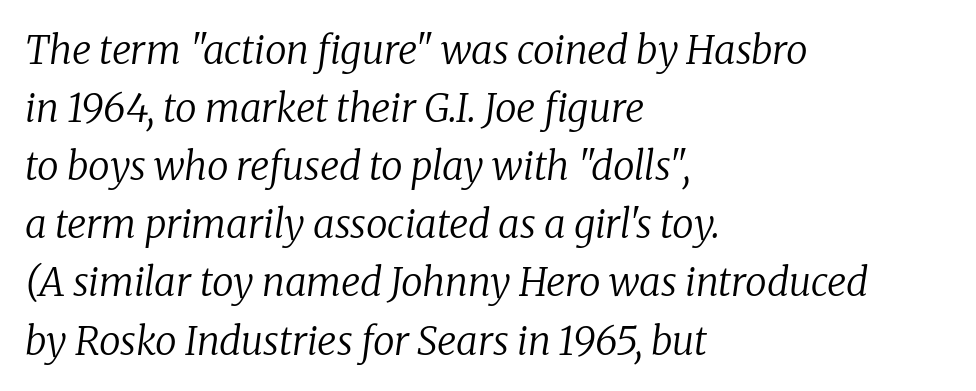
Q: Is the text bold? A: No.
Q: Is the text italic (slanted)? A: Yes, it leans right by about 8 degrees.
Q: Is the typeface a serif or a sans-serif typeface? A: Serif.
Q: Is the text underlined? A: No.
Q: How is the paragraph aligned? A: Left-aligned.
Q: Is the spacing between letters normal or unusually wide? A: Normal.
Q: Is the spacing between lines tight, normal or loose? A: Normal.
Q: Width (condensed, normal, or wide)? A: Normal.
Q: Stroke contrast? A: Low.
Q: x-height? A: Medium.
Q: Monospaced? A: No.
